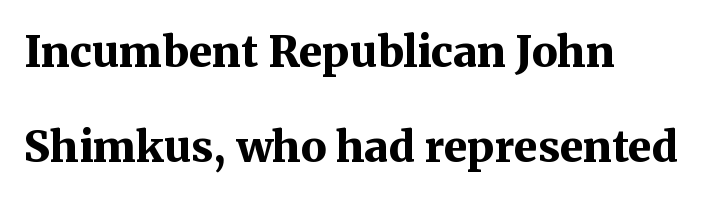
The lines in this sample share a left origin and differ only in where they stop. Leading is clearly above the norm, producing a sparse column. Bold? Absolutely — the strokes are thick and heavy. The rendering uses natural spacing where letterforms have individual widths. Each word holds together tightly as a unit, with standard inter-letter gaps.
